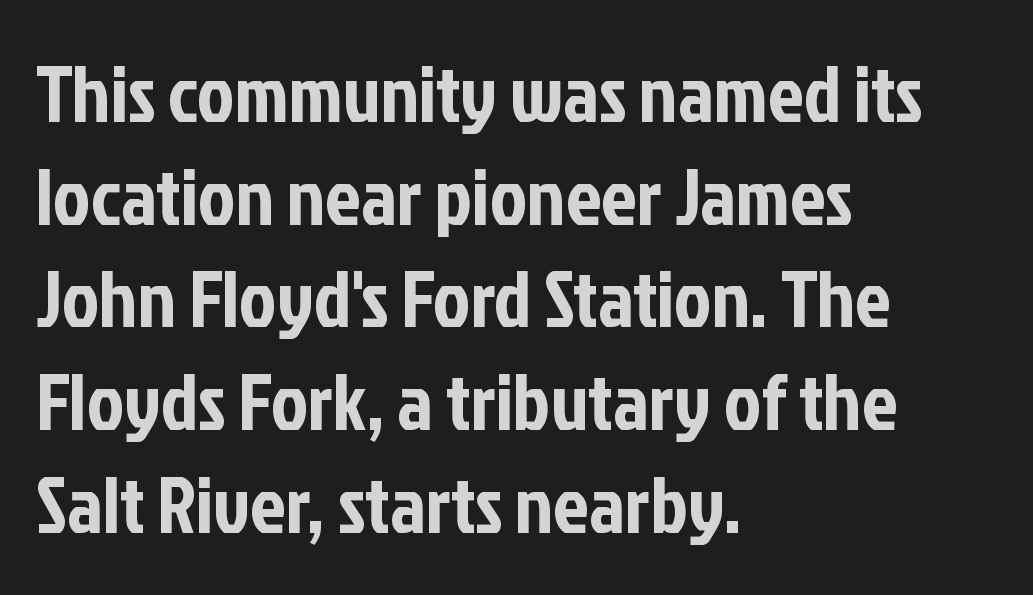
Q: Is the text italic (slanted)? A: No, it is upright.
Q: Is the typeface a serif or a sans-serif typeface? A: Sans-serif.
Q: Is the text underlined? A: No.
Q: How is the paragraph aligned? A: Left-aligned.
Q: Is the spacing between letters normal or unusually wide? A: Normal.
Q: Is the spacing between lines tight, normal or loose? A: Normal.
Q: Width (condensed, normal, or wide)? A: Condensed.
Q: Stroke contrast? A: Low.
Q: x-height? A: Medium.
Q: Monospaced? A: No.
